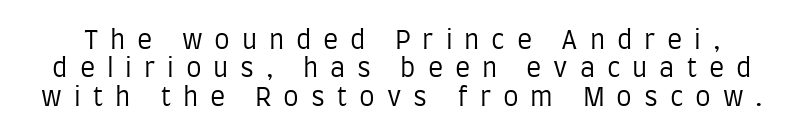
The image shows 25 px text type, upright; set tight line spacing (1.14x), unusually wide letter spacing (+0.47 em), not underlined.
